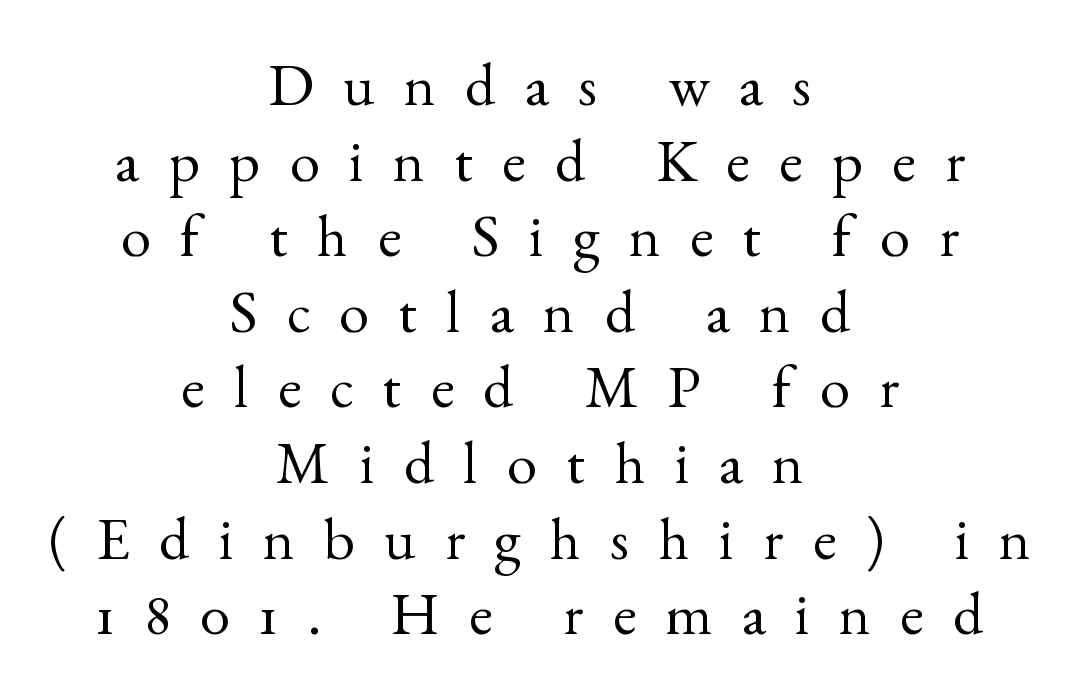
This sample uses a serif face. Letters rest on an invisible, unmarked baseline. The leading is moderate, giving the passage an even texture. The letters look calm and open, with moderate or lighter stems. Each line is balanced around a shared central axis. The face used here is proportionally spaced, like ordinary book or web type.
